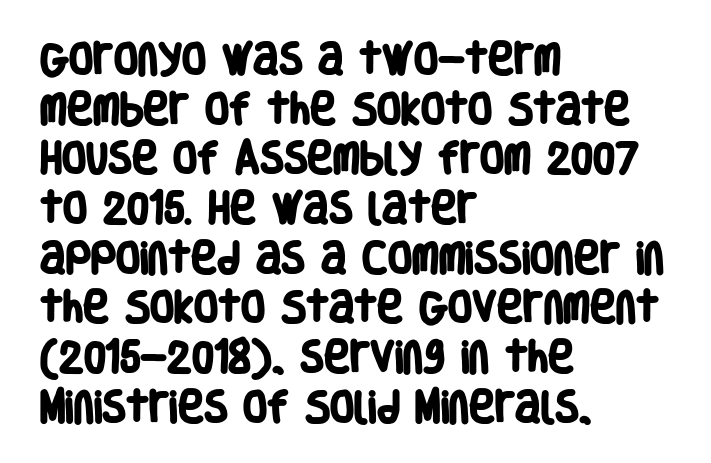
The passage shown is typeset with a sans-serif family. Heavy-handed strokes throughout: this text is bold. Think of a printed novel: that variable character pitch is what you see here. In terms of letterspacing, this is plain default setting. The vertical gap from one line to the next is medium.
